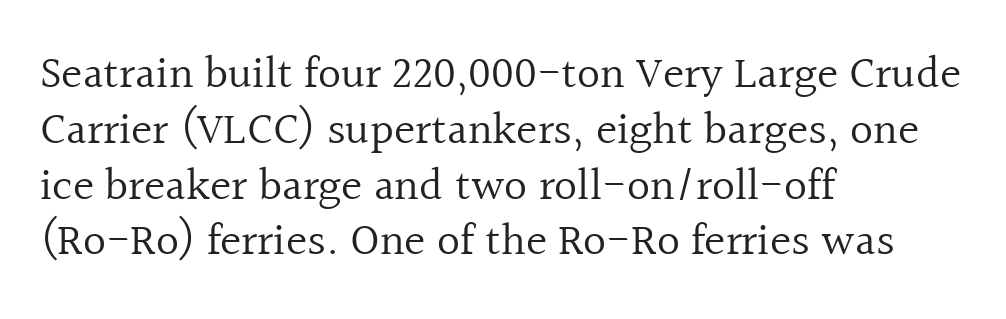
The image shows 45 px regular-weight serif type, upright; set left-aligned, line spacing 1.24x, normal letter spacing, not underlined; a medium x-height.
